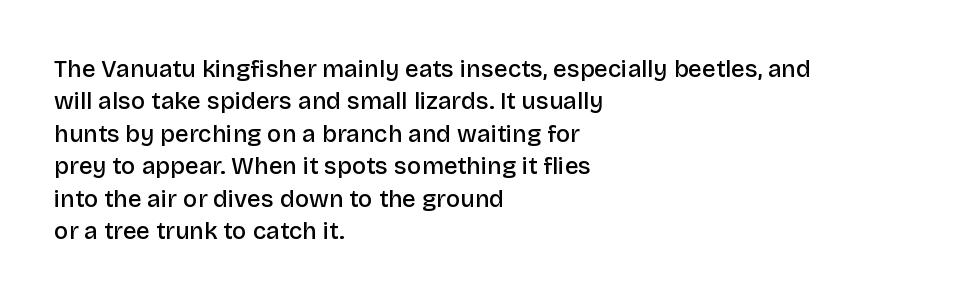
Does the leading feel generous? No, just average. Words float on clear page, feet unadorned. These lines carry some extra weight — a demibold, not a full bold. A classic flush-left, rag-right setting is used for this passage. The letters sit at their default tracking, neither squeezed nor spread.
